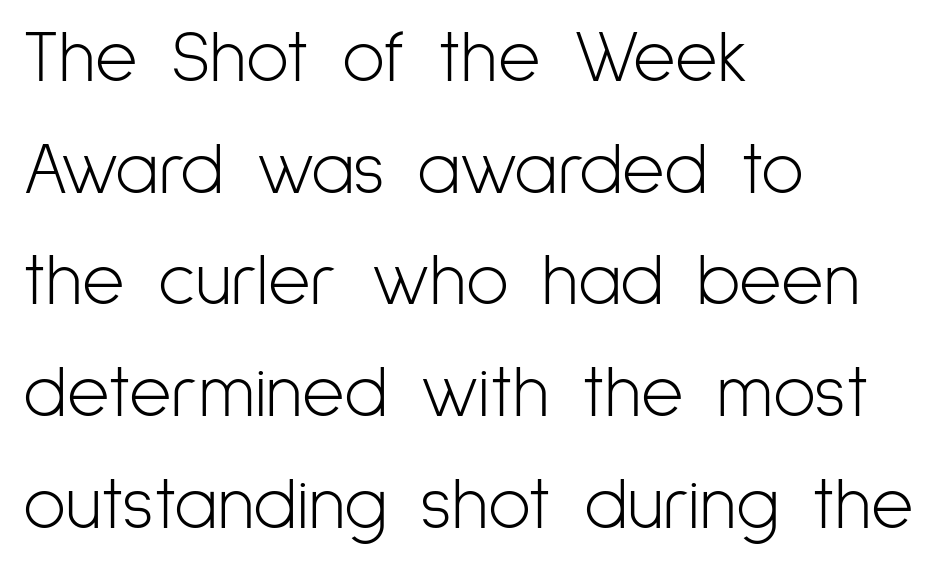
{"serif": "no", "italic": "no", "bold": "no", "weight": "light", "width": "condensed", "stroke_contrast": "low", "x_height": "medium", "monospaced": "no", "underline": "no", "align": "left", "line_spacing": "normal", "line_spacing_ratio": 1.53, "letter_spacing": "normal", "letter_spacing_em": 0.0, "glyph_px": 73}
